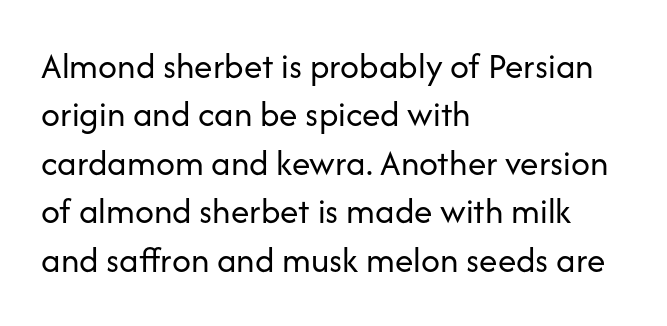
The lines in this sample share a left origin and differ only in where they stop. Does extra space separate the letters? No, they use regular spacing. Any mark beneath the type? The region is blank. Looks like regular typesetting: each glyph gets only the width it needs.
